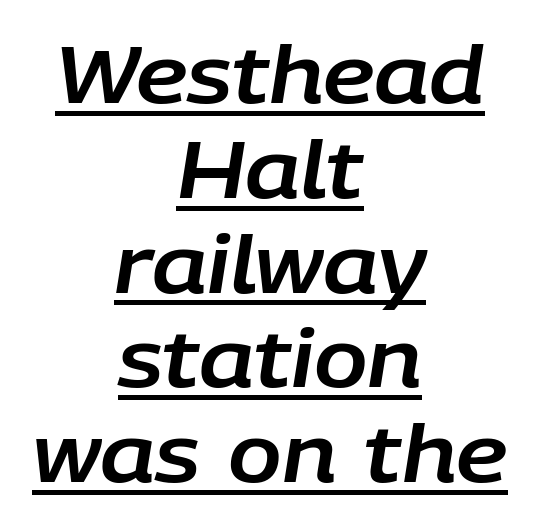
The image shows 79 px text type, italic (leaning right); set centered, line spacing 1.2x, normal letter spacing, underlined; low stroke contrast and a large x-height.
